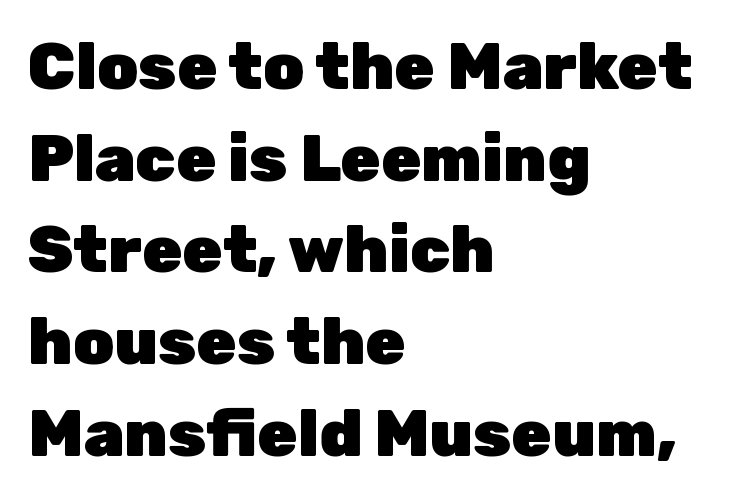
Each letter keeps its own natural width here, so spacing adapts to shape. The type sits square on the baseline with zero lean. Is this a sans? Yes — the strokes have no serifs. Typographic density is high because the face is bold.
